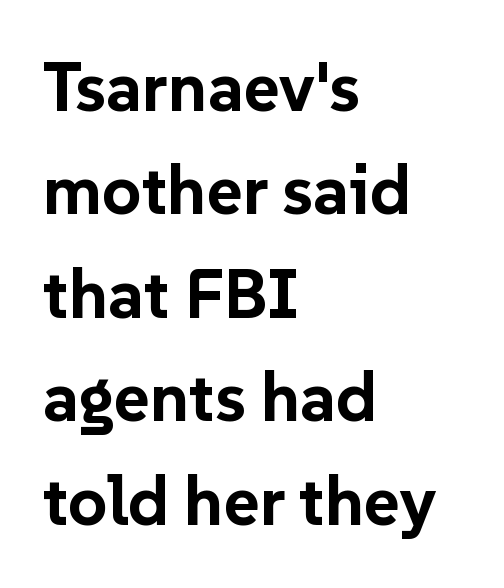
{"serif": "no", "italic": "no", "bold": "yes", "weight": "bold", "width": "normal", "stroke_contrast": "low", "x_height": "medium", "monospaced": "no", "underline": "no", "align": "left", "line_spacing": "normal", "line_spacing_ratio": 1.5, "letter_spacing": "normal", "letter_spacing_em": 0.0, "glyph_px": 69}
